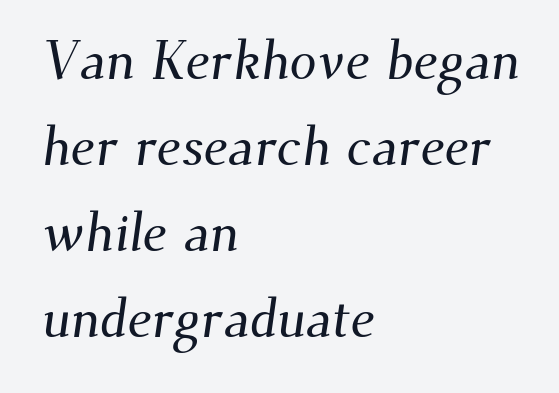
Q: Is the typeface a serif or a sans-serif typeface? A: Serif.
Q: Is the text underlined? A: No.
Q: How is the paragraph aligned? A: Left-aligned.
Q: Is the spacing between letters normal or unusually wide? A: Normal.
Q: Is the spacing between lines tight, normal or loose? A: Normal.
Q: Width (condensed, normal, or wide)? A: Normal.
Q: Stroke contrast? A: Medium.
Q: x-height? A: Small.
Q: Monospaced? A: No.
